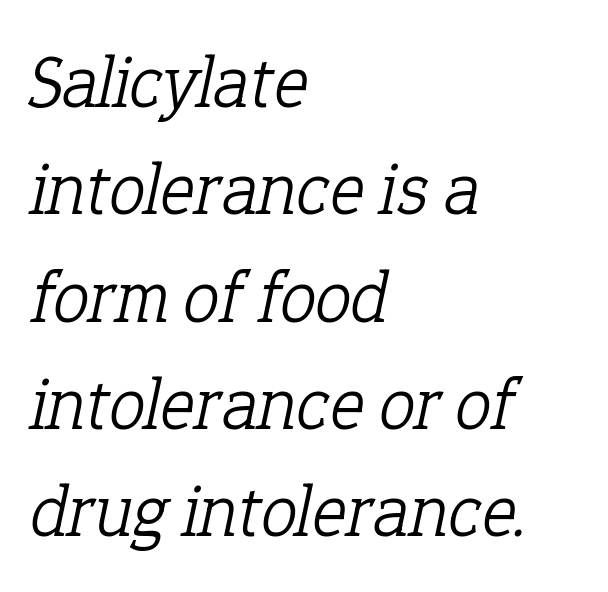
{"serif": "yes", "italic": "yes", "lean": "right", "slant_degrees": 12, "bold": "no", "weight": "light", "width": "normal", "stroke_contrast": "low", "x_height": "medium", "monospaced": "no", "underline": "no", "align": "left", "line_spacing": "normal", "line_spacing_ratio": 1.45, "letter_spacing": "normal", "letter_spacing_em": 0.0, "glyph_px": 74}
